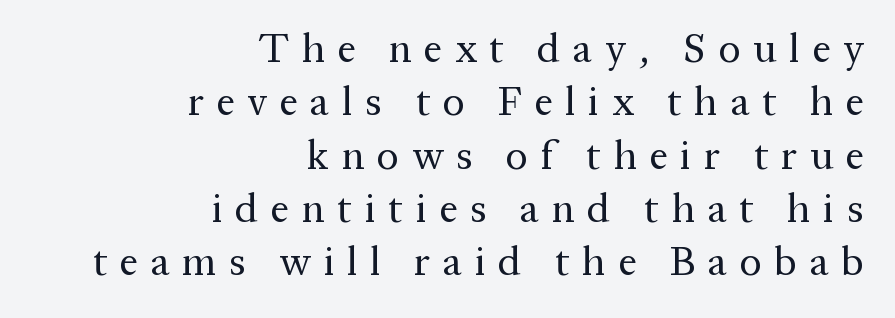
The letters advance in unequal steps, a hallmark of proportional type. Each new line begins a customary step beneath the previous one. Nothing heavy about these letters — not bold at all. These lines were composed using upright roman letters. Each line ends at the same right margin while the left side varies.
